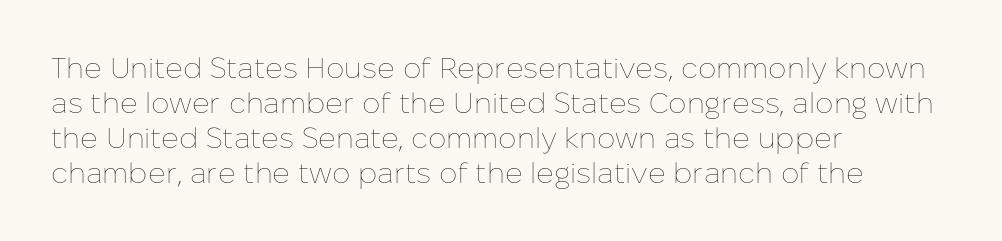
Here the glyphs are tracked normally, forming tight word shapes. A classic flush-left, rag-right setting is used for this passage. The font sits on the lighter half of the weight spectrum, regular included. The rendering uses natural spacing where letterforms have individual widths.
